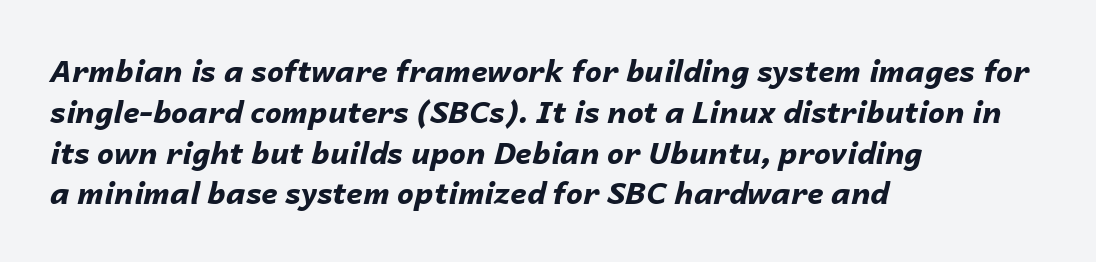
{"italic": "yes", "lean": "right", "slant_degrees": 14, "bold": "yes", "weight": "bold", "width": "normal", "stroke_contrast": "low", "x_height": "medium", "monospaced": "no", "underline": "no", "align": "left", "line_spacing": "normal", "line_spacing_ratio": 1.36, "letter_spacing": "normal", "letter_spacing_em": 0.0, "glyph_px": 30}
